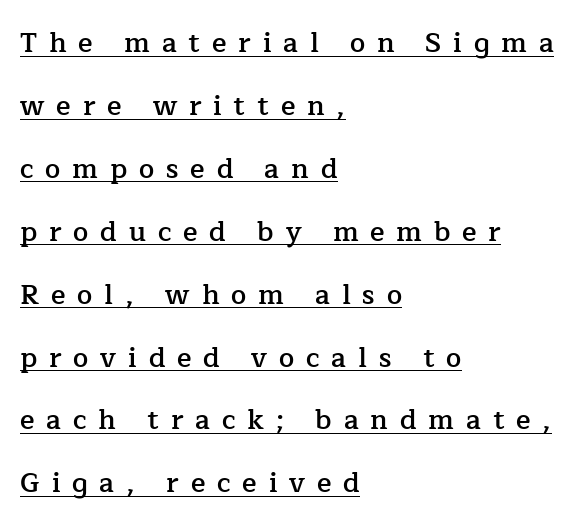
Notice the wide empty band between every row — that's loose leading. The letters are spread apart with noticeably loose tracking. A semibold gives these letters moderate extra thickness, short of bold. Beneath each row of characters lies a ruled line. You can tell it's not italic because the verticals are truly vertical.
